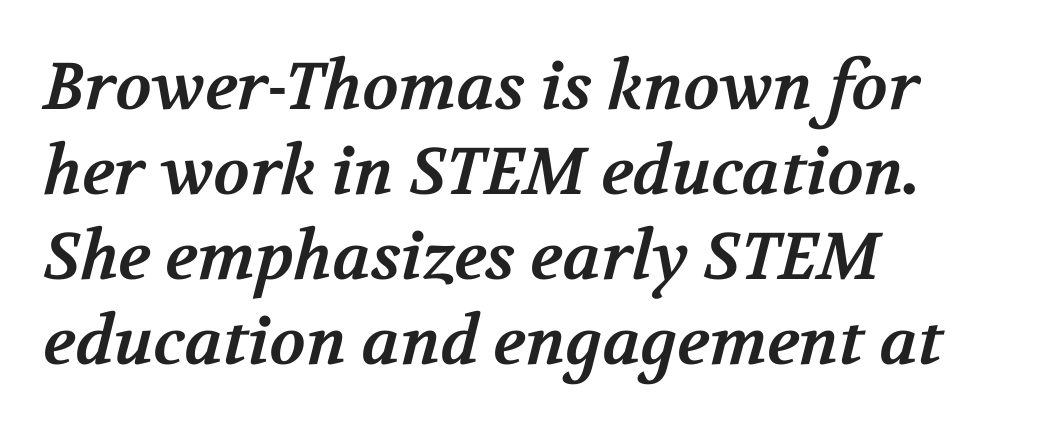
Strong, thick strokes mark this as bold type. The rendering keeps characters at their native spacing. Yep, those are serifs on the letters. Looks like regular typesetting: each glyph gets only the width it needs. This rendering features lettering with no underline.
